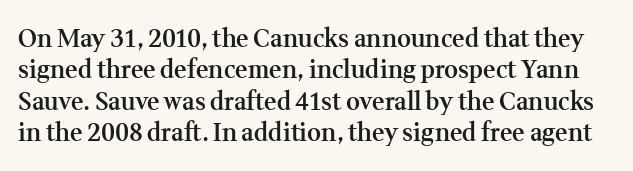
Q: Is the text bold? A: Semi-bold.
Q: Is the text italic (slanted)? A: No, it is upright.
Q: Is the text underlined? A: No.
Q: Is the spacing between letters normal or unusually wide? A: Normal.
Q: Is the spacing between lines tight, normal or loose? A: Normal.
